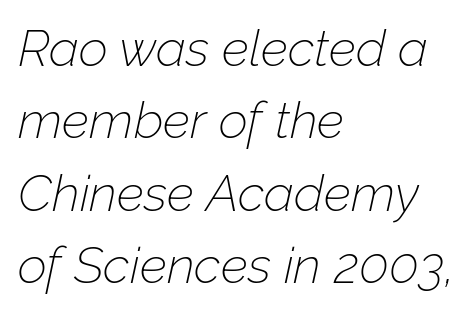
{"italic": "yes", "lean": "right", "slant_degrees": 12, "bold": "no", "weight": "thin", "width": "normal", "stroke_contrast": "low", "x_height": "medium", "monospaced": "no", "underline": "no", "align": "left", "line_spacing": "normal", "line_spacing_ratio": 1.42, "letter_spacing": "normal", "letter_spacing_em": 0.0, "glyph_px": 51}
